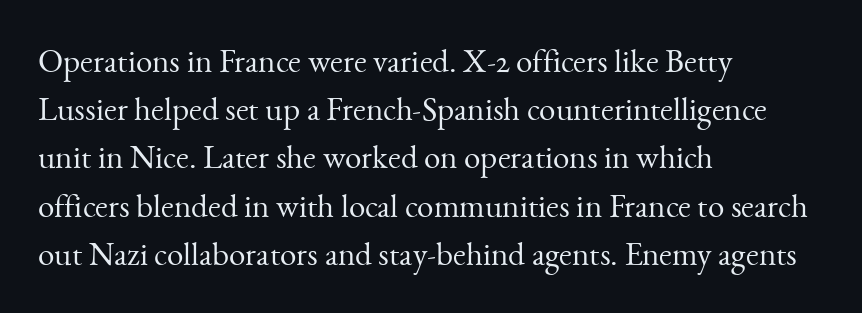
{"serif": "yes", "italic": "no", "bold": "no", "weight": "light", "width": "normal", "stroke_contrast": "medium", "x_height": "small", "monospaced": "no", "underline": "no", "align": "left", "line_spacing": "normal", "line_spacing_ratio": 1.46, "letter_spacing": "normal", "letter_spacing_em": 0.0, "glyph_px": 33}
